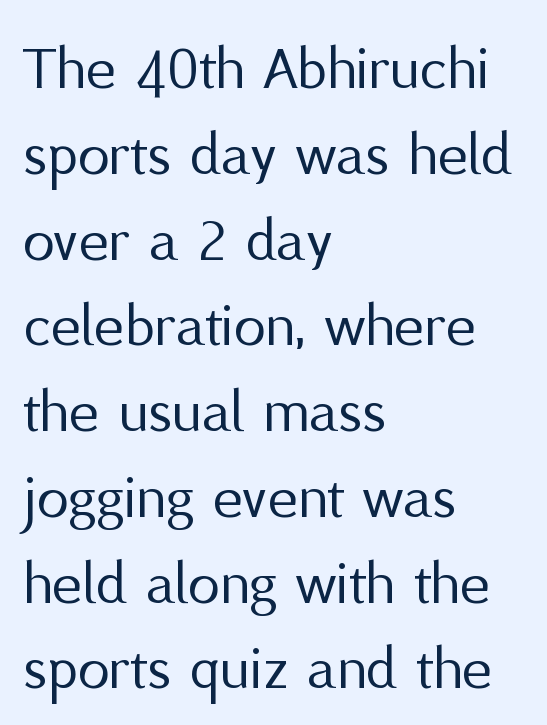
Q: Is the text bold? A: No.
Q: Is the text italic (slanted)? A: No, it is upright.
Q: Is the typeface a serif or a sans-serif typeface? A: Sans-serif.
Q: Is the text underlined? A: No.
Q: How is the paragraph aligned? A: Left-aligned.
Q: Is the spacing between letters normal or unusually wide? A: Normal.
Q: Is the spacing between lines tight, normal or loose? A: Normal.
Q: Width (condensed, normal, or wide)? A: Normal.
Q: Stroke contrast? A: Medium.
Q: x-height? A: Medium.
Q: Monospaced? A: No.
